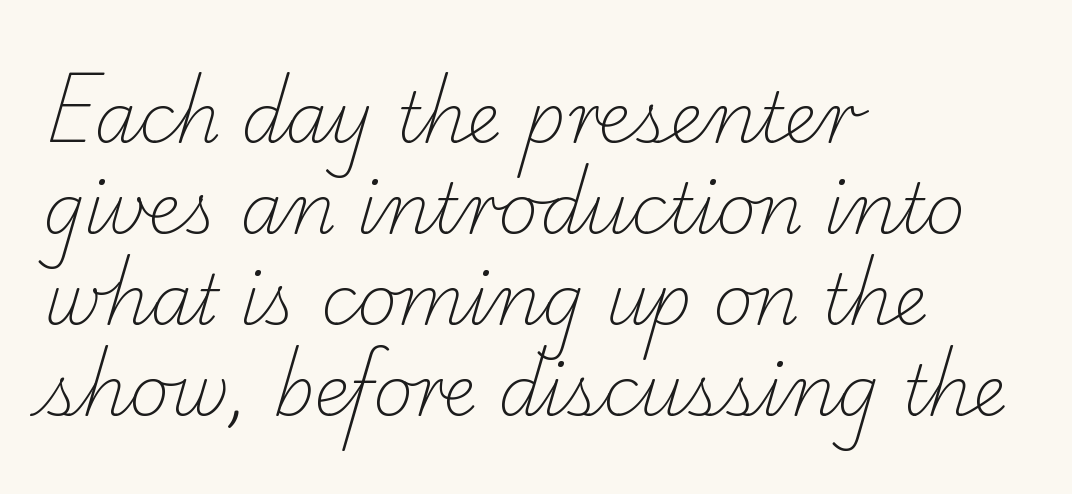
Q: Is the text bold? A: No.
Q: Is the typeface a serif or a sans-serif typeface? A: Serif.
Q: Is the text underlined? A: No.
Q: How is the paragraph aligned? A: Left-aligned.
Q: Is the spacing between letters normal or unusually wide? A: Normal.
Q: Is the spacing between lines tight, normal or loose? A: Normal.
Q: Width (condensed, normal, or wide)? A: Normal.
Q: Stroke contrast? A: Low.
Q: x-height? A: Small.
Q: Monospaced? A: No.
